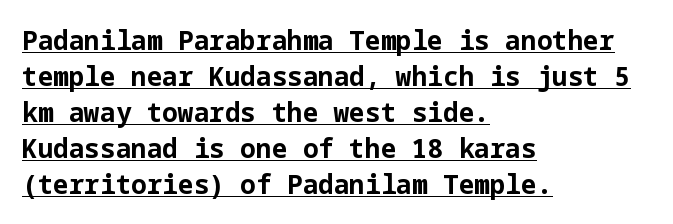
Q: Is the text bold? A: Yes.
Q: Is the text italic (slanted)? A: No, it is upright.
Q: Is the text underlined? A: Yes.
Q: How is the paragraph aligned? A: Left-aligned.
Q: Is the spacing between letters normal or unusually wide? A: Normal.
Q: Is the spacing between lines tight, normal or loose? A: Normal.
